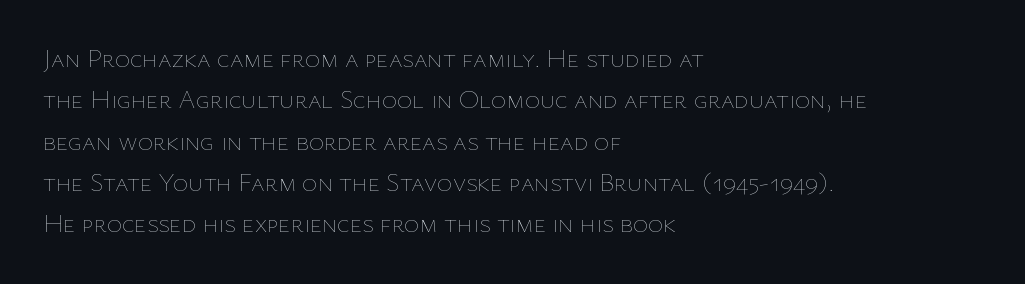
Each stroke keeps to a modest, everyday thickness or less. Whoever set this chose a conventional vertical rhythm. Caption: multi-line text, flush left, ragged right. Underlining? Definitely not there.
